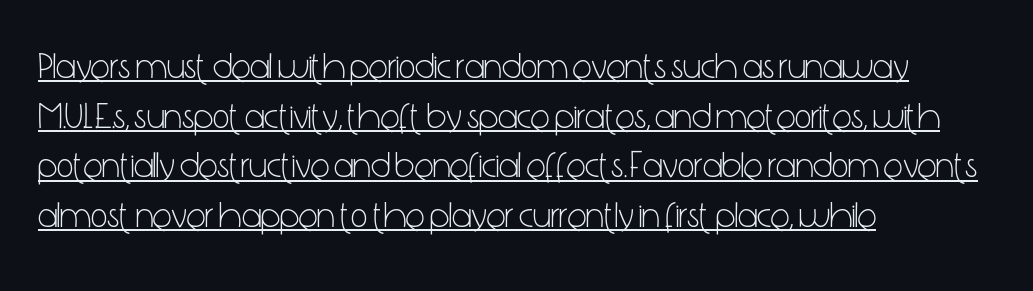
Q: Is the text bold? A: No.
Q: Is the text italic (slanted)? A: No, it is upright.
Q: Is the typeface a serif or a sans-serif typeface? A: Sans-serif.
Q: Is the text underlined? A: Yes.
Q: How is the paragraph aligned? A: Left-aligned.
Q: Is the spacing between letters normal or unusually wide? A: Normal.
Q: Is the spacing between lines tight, normal or loose? A: Normal.
Q: Width (condensed, normal, or wide)? A: Condensed.
Q: Stroke contrast? A: Low.
Q: x-height? A: Medium.
Q: Monospaced? A: No.
